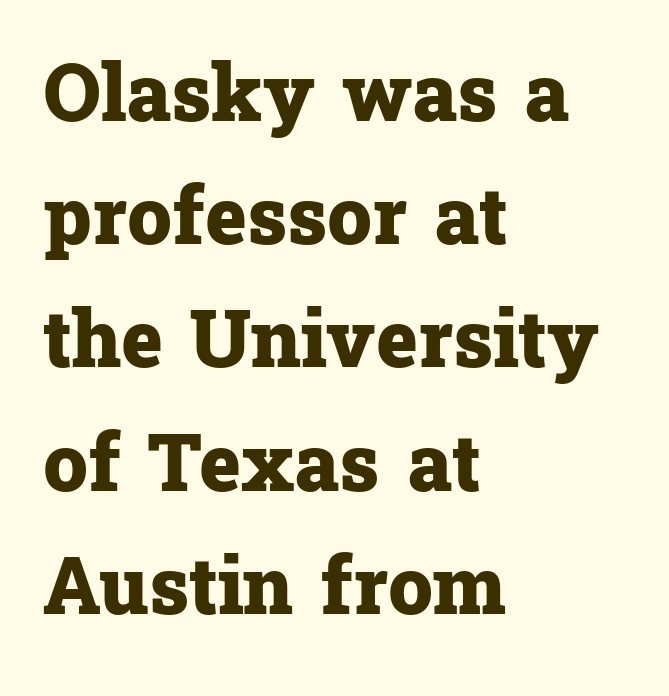
{"serif": "yes", "italic": "no", "bold": "yes", "weight": "heavy", "width": "normal", "stroke_contrast": "low", "x_height": "medium", "monospaced": "no", "underline": "no", "align": "left", "line_spacing": "normal", "line_spacing_ratio": 1.56, "letter_spacing": "normal", "letter_spacing_em": 0.0, "glyph_px": 79}
